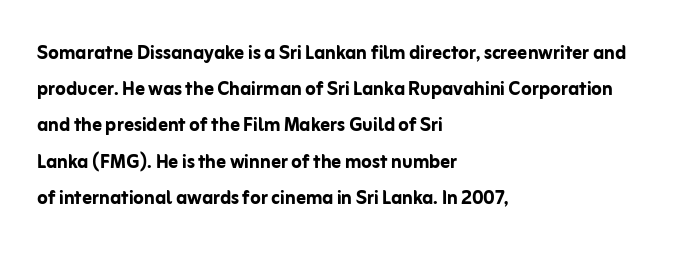
The vertical gap from one line to the next is medium. In terms of posture, this sample is upright. Look at the stroke-to-counter ratio: heavy, a bold. Clear beneath every line of the passage. Casual observation: everything's shoved over to the left. You could call the tracking neutral — neither tight nor loose.
